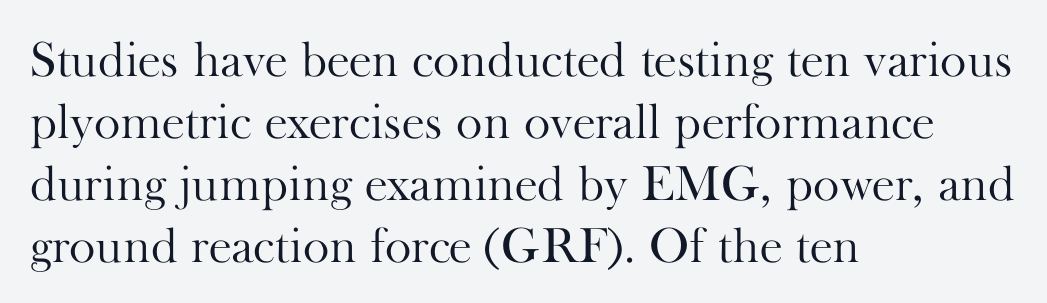
The image shows 50 px light serif type, upright; set left-aligned, line spacing 1.24x, normal letter spacing, not underlined; high stroke contrast and a small x-height.
